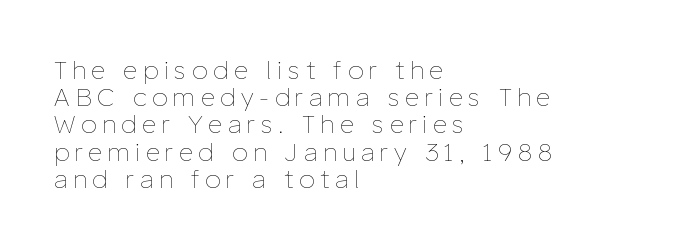
Q: Is the text bold? A: No.
Q: Is the text italic (slanted)? A: No, it is upright.
Q: Is the text underlined? A: No.
Q: How is the paragraph aligned? A: Left-aligned.
Q: Is the spacing between letters normal or unusually wide? A: Unusually wide.
Q: Is the spacing between lines tight, normal or loose? A: Tight.
